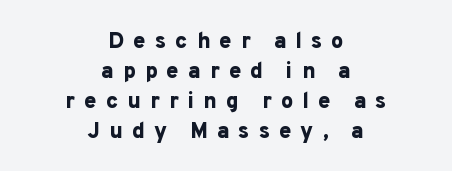
The image shows 22 px bold type, upright; set centered, normal line spacing (1.36x), unusually wide letter spacing (+0.41 em), not underlined.
